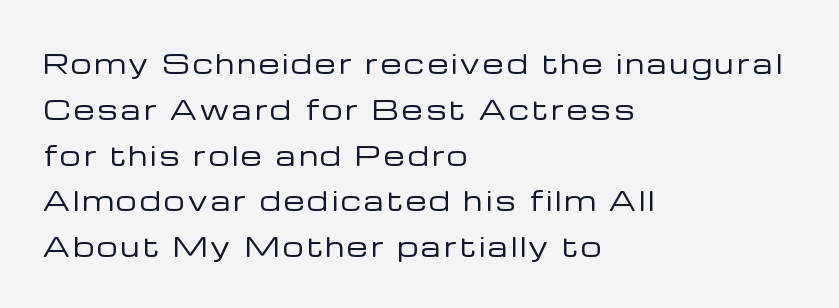
The image shows 26 px text type, upright; set left-aligned, line spacing 1.76x, not underlined.
